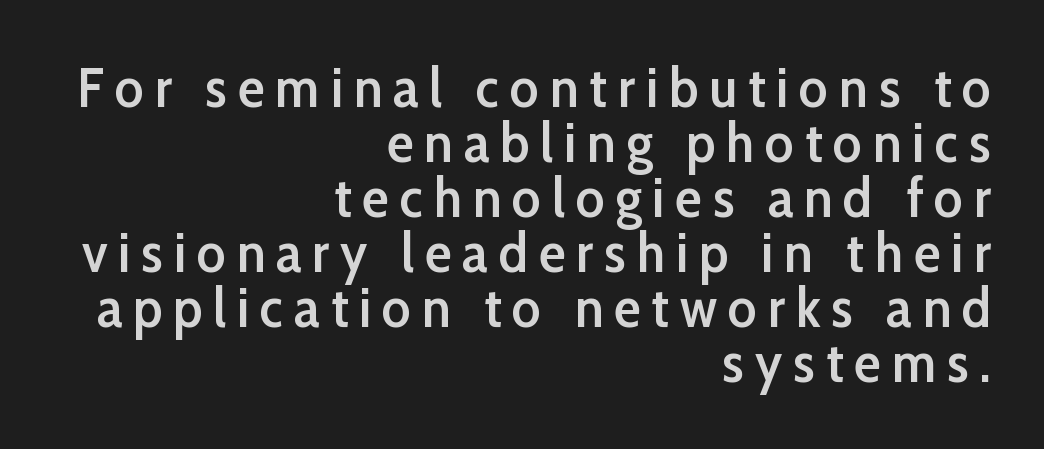
Q: Is the text bold? A: Semi-bold.
Q: Is the text italic (slanted)? A: No, it is upright.
Q: Is the typeface a serif or a sans-serif typeface? A: Sans-serif.
Q: Is the text underlined? A: No.
Q: How is the paragraph aligned? A: Right-aligned.
Q: Is the spacing between letters normal or unusually wide? A: Unusually wide.
Q: Is the spacing between lines tight, normal or loose? A: Tight.
Q: Width (condensed, normal, or wide)? A: Normal.
Q: Stroke contrast? A: Low.
Q: x-height? A: Medium.
Q: Monospaced? A: No.
